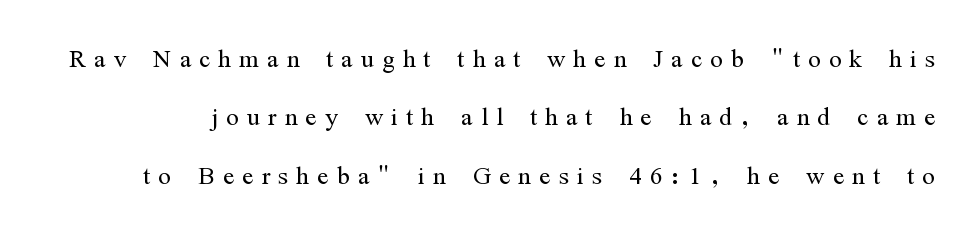
Q: Is the text bold? A: No.
Q: Is the text italic (slanted)? A: No, it is upright.
Q: Is the typeface a serif or a sans-serif typeface? A: Serif.
Q: Is the text underlined? A: No.
Q: Is the spacing between letters normal or unusually wide? A: Unusually wide.
Q: Width (condensed, normal, or wide)? A: Condensed.
Q: Stroke contrast? A: Medium.
Q: x-height? A: Medium.
Q: Monospaced? A: No.
